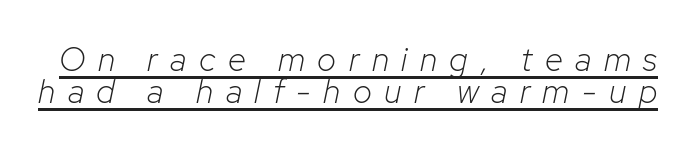
The image shows 33 px light type, italic (leaning right); set tight line spacing (0.96x), unusually wide letter spacing (+0.38 em), underlined; low stroke contrast and a medium x-height.
